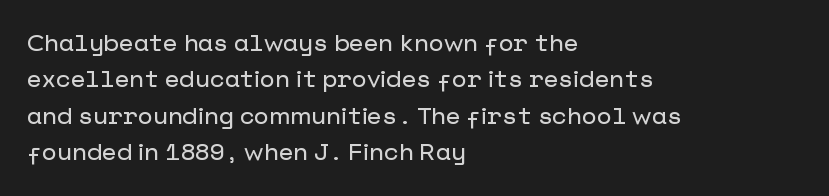
A normal amount of white space separates one row of letters from the next. Is there any slant? The stems are plumb. Nobody touched the tracking dial on this one. Quick note: underline off.
